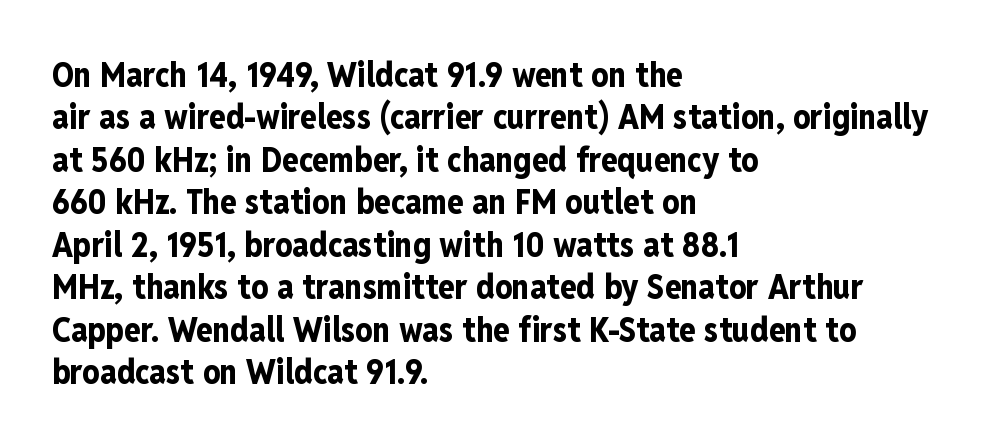
{"serif": "no", "italic": "no", "bold": "yes", "weight": "bold", "width": "condensed", "stroke_contrast": "low", "x_height": "medium", "monospaced": "no", "underline": "no", "align": "left", "line_spacing": "normal", "line_spacing_ratio": 1.25, "letter_spacing": "normal", "letter_spacing_em": 0.0, "glyph_px": 34}
